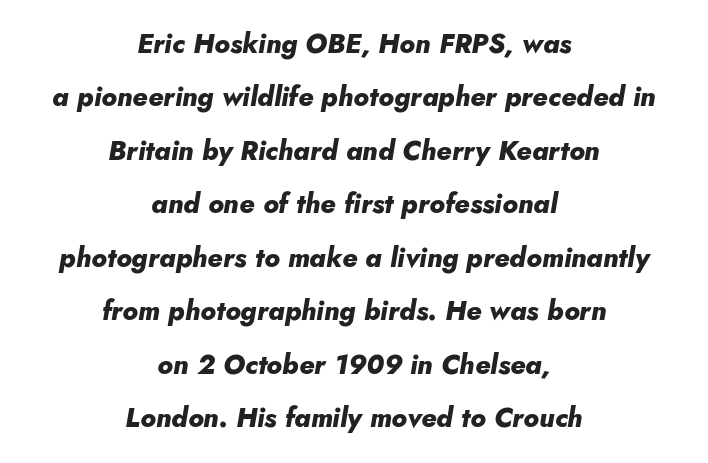
The image shows 27 px bold type, italic (leaning right); set centered, loose line spacing (1.98x), normal letter spacing, not underlined.
